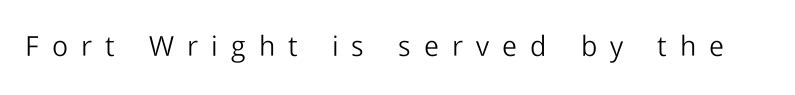
Q: Is the text bold? A: No.
Q: Is the text italic (slanted)? A: No, it is upright.
Q: Is the typeface a serif or a sans-serif typeface? A: Sans-serif.
Q: Is the text underlined? A: No.
Q: Is the spacing between letters normal or unusually wide? A: Unusually wide.
Q: Width (condensed, normal, or wide)? A: Normal.
Q: Stroke contrast? A: Low.
Q: x-height? A: Medium.
Q: Monospaced? A: No.
